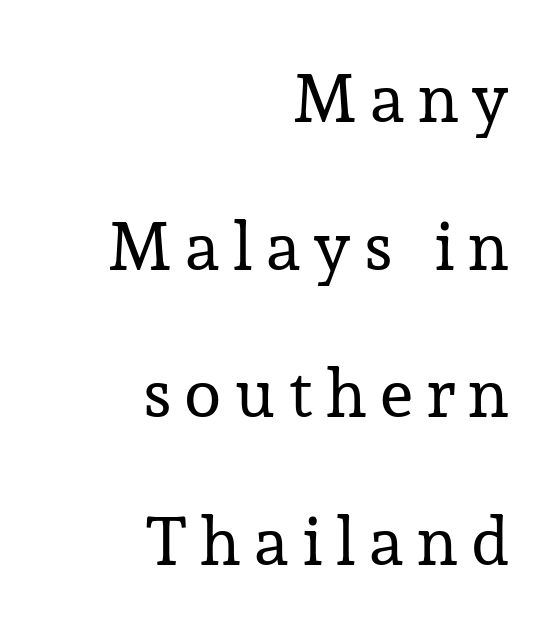
The image shows 68 px regular-weight serif type, upright; set right-aligned, loose line spacing (2.17x), unusually wide letter spacing (+0.2 em), not underlined; low stroke contrast and a medium x-height.
